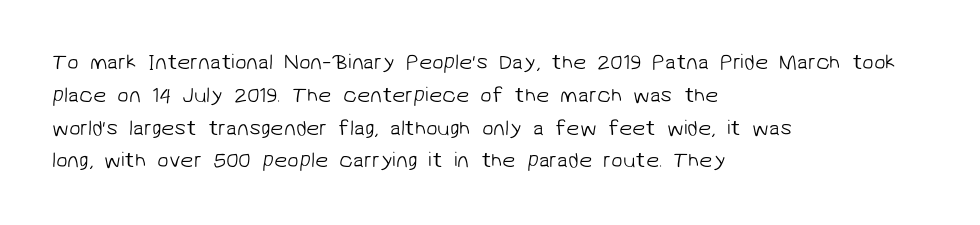
Quick note: underline off. Spacing between characters is what you'd get straight out of the box. Casual observation: everything's shoved over to the left. What's the leading like? Ordinary, nothing unusual. Stroke mass is kept to a normal reading level or below.
